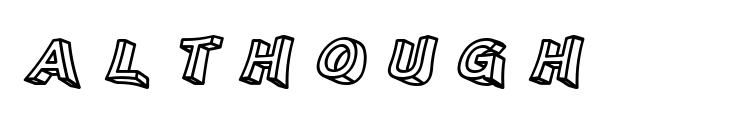
{"width": "normal", "x_height": "large", "monospaced": "no", "underline": "no", "letter_spacing": "wide", "letter_spacing_em": 0.3, "glyph_px": 70}
